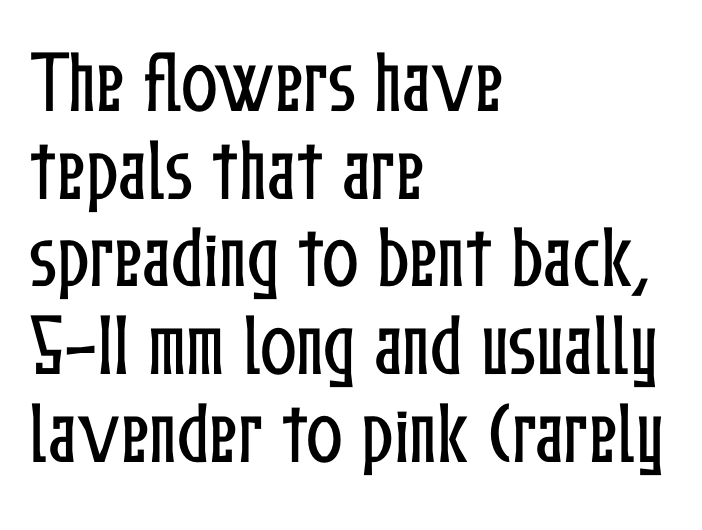
{"italic": "no", "width": "condensed", "stroke_contrast": "low", "x_height": "medium", "monospaced": "no", "underline": "no", "align": "left", "line_spacing": "normal", "line_spacing_ratio": 1.29, "letter_spacing": "normal", "letter_spacing_em": 0.0, "glyph_px": 68}
